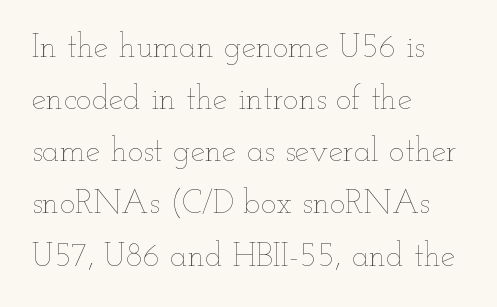
The cut favours lightness, reaching ordinary text weight at its darkest. The strip under each line holds only bare page. This sample has the flowing, uneven cadence of proportional lettering. Interline gaps are of average width in this sample.
